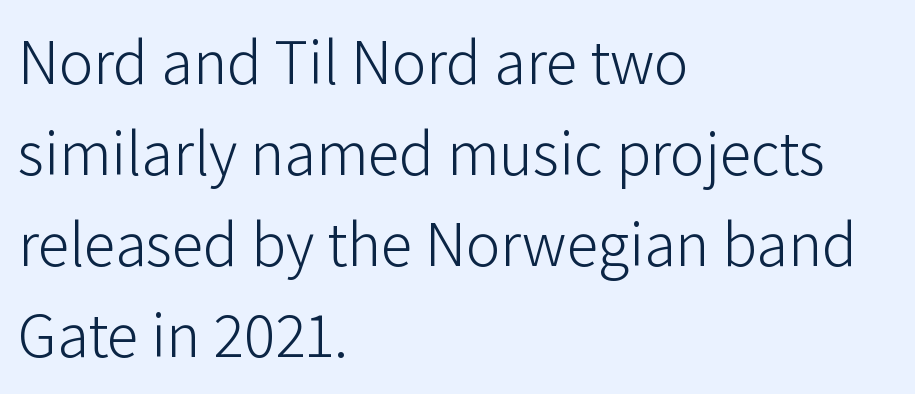
The image shows 64 px light sans-serif type, upright; set left-aligned, normal line spacing (1.42x), normal letter spacing, not underlined; low stroke contrast and a medium x-height.
